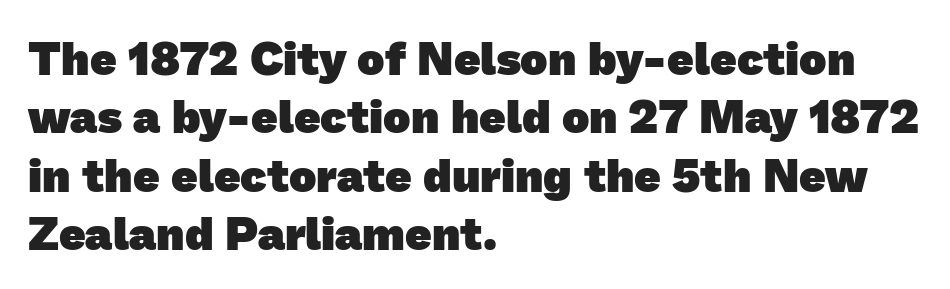
The image shows 46 px heavy sans-serif type; set left-aligned, normal line spacing (1.27x), normal letter spacing, not underlined; low stroke contrast and a medium x-height.
